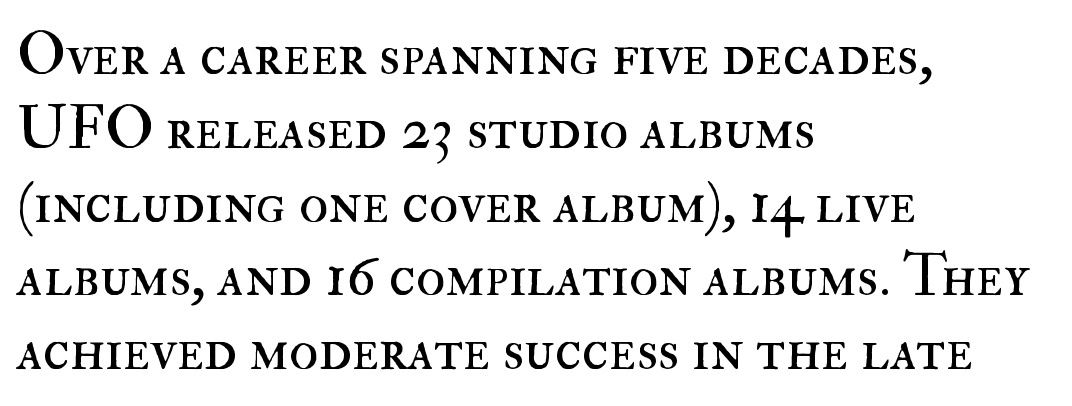
Bold? No — there's no thickening of the strokes. Notice how the passage keeps a crisp vertical edge on the left only. A typesetter would call this proportional, since set widths differ per character. The gaps between neighbouring characters are ordinary and unremarkable.
